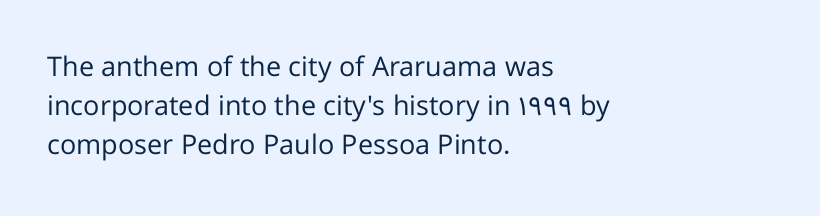
Q: Is the text bold? A: No.
Q: Is the text italic (slanted)? A: No, it is upright.
Q: Is the text underlined? A: No.
Q: How is the paragraph aligned? A: Left-aligned.
Q: Is the spacing between letters normal or unusually wide? A: Normal.
Q: Is the spacing between lines tight, normal or loose? A: Normal.
